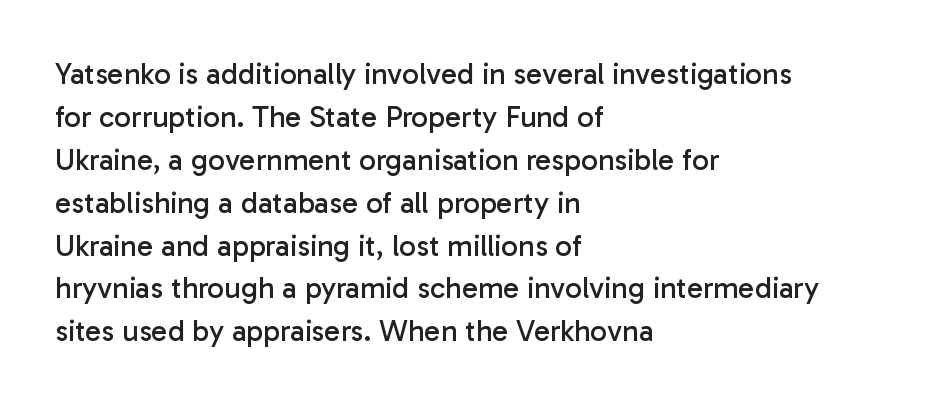
Classification — sans serif. Words appear dense and cohesive because spacing is normal. The cut favours lightness, reaching ordinary text weight at its darkest. Honestly, there is no underline to notice here at all. The space between consecutive lines is moderate.
